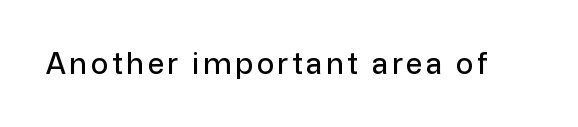
Is this a fixed-width face? No — the glyphs have proportional, varying widths. A bare baseline throughout the passage. This sample uses an upright cut, with every glyph sitting square on the baseline. Classification — sans serif.
